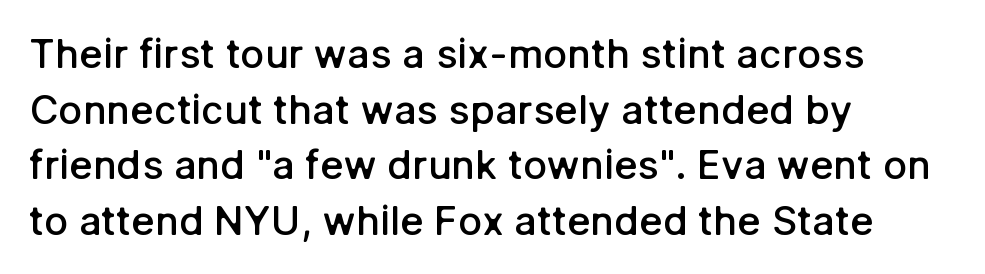
This is roman type, the default non-slanted kind. Quick note: interline space is typical. The face used here is proportionally spaced, like ordinary book or web type. The passage is arranged the way most books set body copy — flush left. Default kerning and tracking; the words read as compact shapes.
